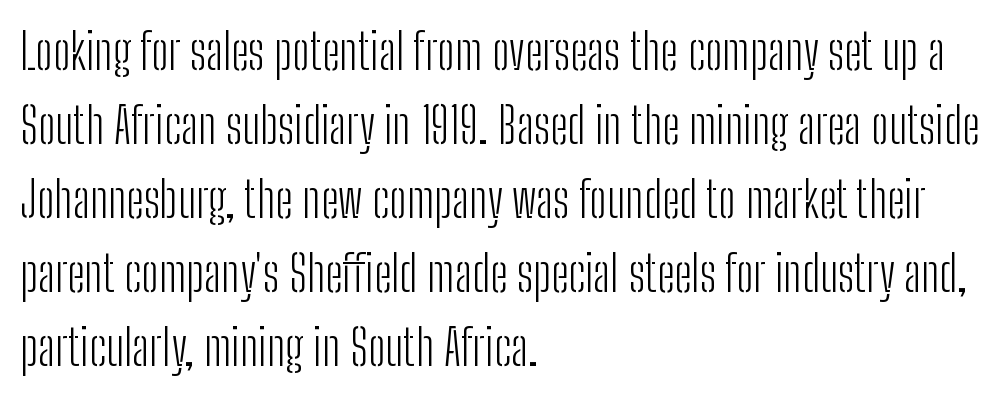
The image shows 50 px light, condensed sans-serif type, upright; set left-aligned, normal line spacing (1.48x), normal letter spacing, not underlined; low stroke contrast and a medium x-height.
